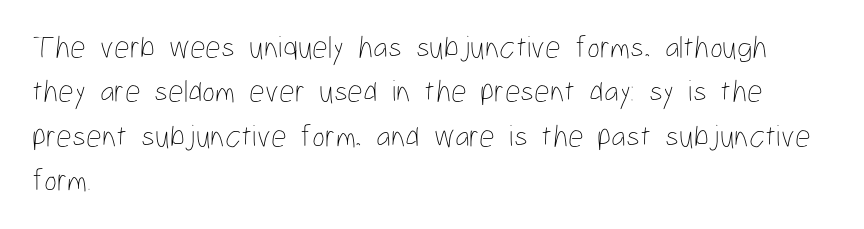
The image shows 31 px thin, condensed type, upright; set left-aligned, normal line spacing (1.43x), normal letter spacing, not underlined; low stroke contrast and a medium x-height.
